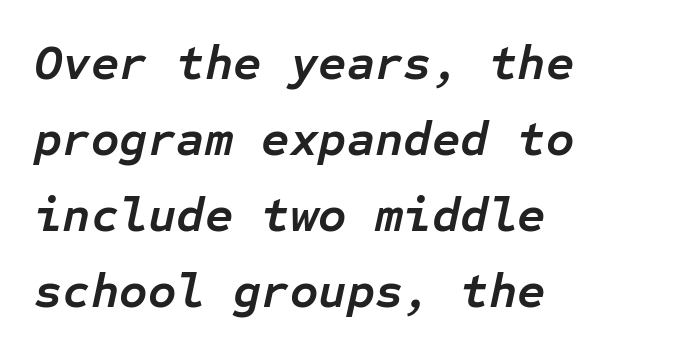
The image shows 49 px semibold type, italic (leaning right), monospaced; set left-aligned, normal line spacing (1.55x), normal letter spacing, not underlined; low stroke contrast and a medium x-height.
